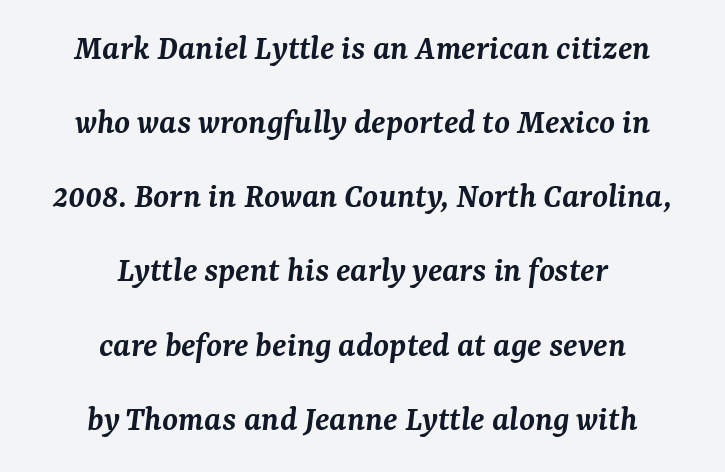
Note: serifs present on the glyphs. In terms of weight, the rendering is demibold, just under bold. Do the characters align in a grid? No, the font is proportional. The glyphs look as if they've been sheared to an angle. Each word holds together tightly as a unit, with standard inter-letter gaps.
